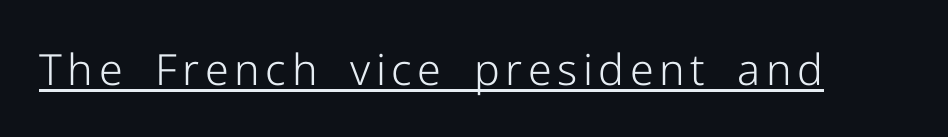
The image shows 43 px light sans-serif type, upright; set underlined; low stroke contrast and a medium x-height.
